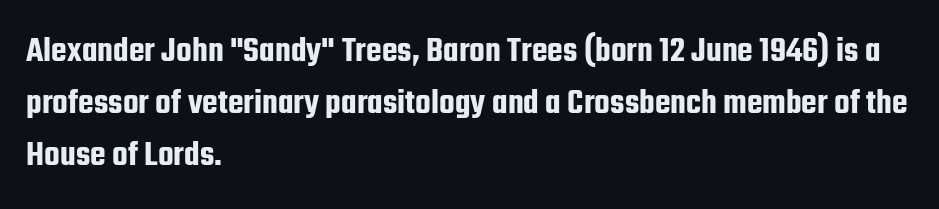
This is roman type, the default non-slanted kind. Here the designer chose a conventional face with non-uniform glyph widths. The type family on display is of the sans-serif kind. Rows of type keep a routine distance in the vertical direction. Descenders hang freely into open space. No extra tracking has been applied to these lines.
